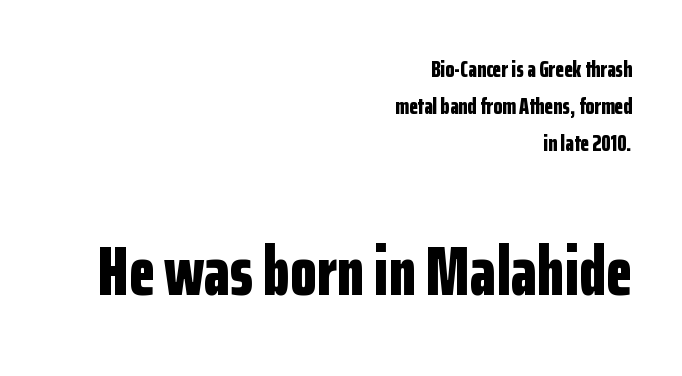
Plenty of ink on the page — the face is bold. Honestly, the row spacing looks completely unremarkable. Does the lettering tilt? It doesn't — this is upright. There is no visible air inserted between adjacent glyphs. One-word summary of the alignment: right. Descenders are the only things crossing below the line.
